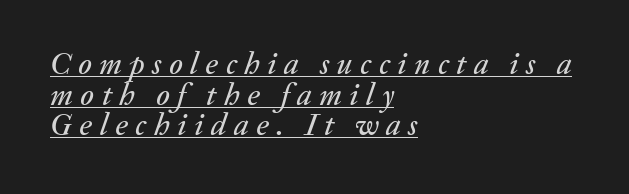
{"italic": "yes", "lean": "right", "slant_degrees": 20, "width": "normal", "stroke_contrast": "medium", "x_height": "medium", "monospaced": "no", "underline": "yes", "align": "left", "line_spacing": "tight", "line_spacing_ratio": 0.99, "letter_spacing": "wide", "letter_spacing_em": 0.24, "glyph_px": 31}
